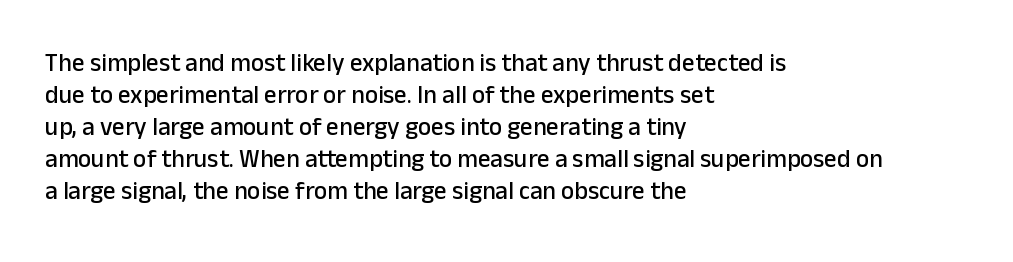
Q: Is the text italic (slanted)? A: No, it is upright.
Q: Is the text underlined? A: No.
Q: How is the paragraph aligned? A: Left-aligned.
Q: Is the spacing between letters normal or unusually wide? A: Normal.
Q: Is the spacing between lines tight, normal or loose? A: Normal.
